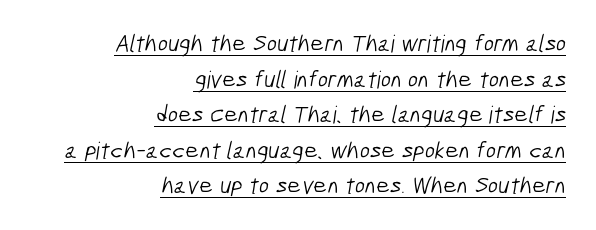
Q: Is the text bold? A: No.
Q: Is the text underlined? A: Yes.
Q: How is the paragraph aligned? A: Right-aligned.
Q: Is the spacing between letters normal or unusually wide? A: Normal.
Q: Is the spacing between lines tight, normal or loose? A: Normal.
